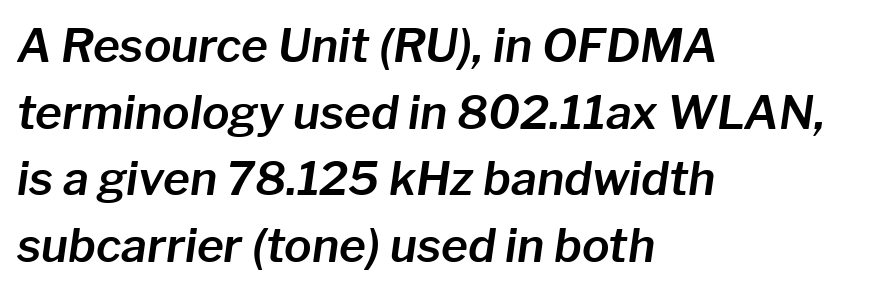
The image shows 46 px text type, italic (leaning right); set left-aligned, normal line spacing (1.45x), normal letter spacing, not underlined; low stroke contrast and a medium x-height.
